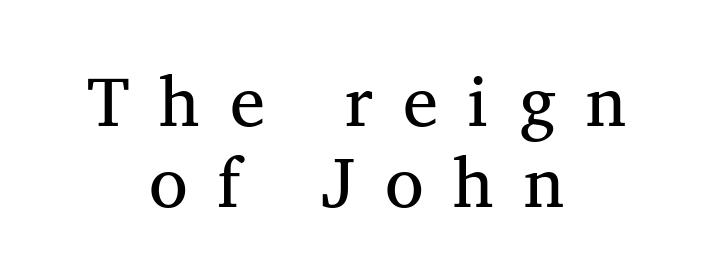
Q: Is the text bold? A: No.
Q: Is the text italic (slanted)? A: No, it is upright.
Q: Is the typeface a serif or a sans-serif typeface? A: Serif.
Q: Is the text underlined? A: No.
Q: How is the paragraph aligned? A: Centered.
Q: Is the spacing between letters normal or unusually wide? A: Unusually wide.
Q: Is the spacing between lines tight, normal or loose? A: Tight.
Q: Width (condensed, normal, or wide)? A: Normal.
Q: Stroke contrast? A: Medium.
Q: x-height? A: Medium.
Q: Monospaced? A: No.
